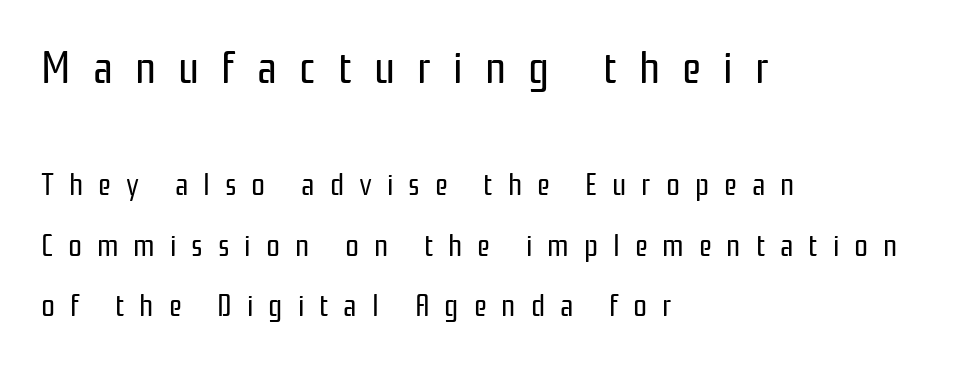
This rendering widens character spacing well past its baseline value. Does the leading feel generous? Absolutely, it's lavish. The paragraph has a hard left edge and a soft right edge. Weight: in the light-to-regular range. Clear beneath every line of the passage.
